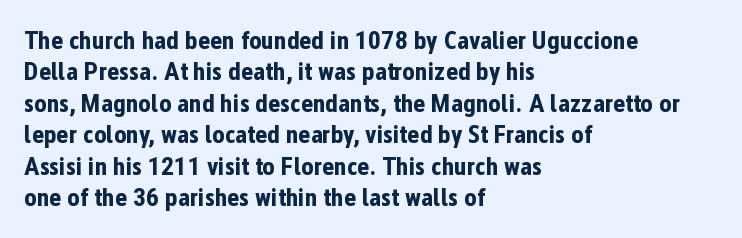
Posture: straight, roman, zero tilt. A student would call this left alignment; a typographer would say flush left, rag right. Rule under the text: the space is simply empty. Between one letter and the next there's only the usual sliver of space. Plenty of ink on the page — the face is bold.
